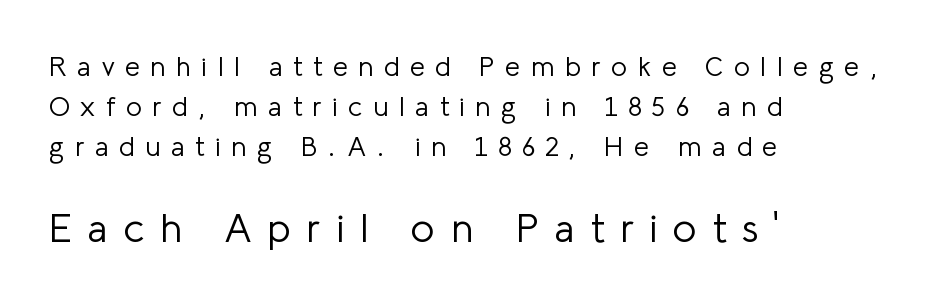
The image shows 40 px light sans-serif type, upright; set left-aligned, normal line spacing (1.49x), unusually wide letter spacing (+0.39 em), not underlined; the second (bottom) block is 1.48x larger; low stroke contrast and a medium x-height.
